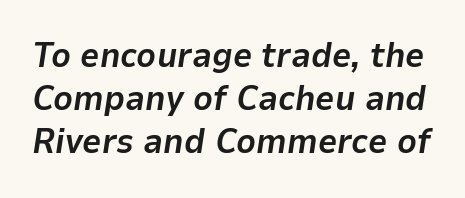
{"italic": "yes", "lean": "right", "slant_degrees": 9, "bold": "yes", "weight": "bold", "width": "normal", "stroke_contrast": "low", "x_height": "medium", "monospaced": "no", "underline": "no", "line_spacing": "normal", "line_spacing_ratio": 1.27, "letter_spacing": "normal", "letter_spacing_em": 0.0, "glyph_px": 34}
